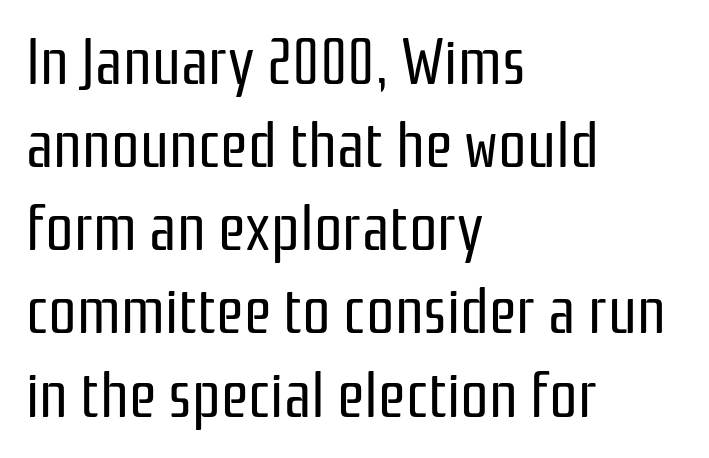
{"serif": "no", "italic": "no", "bold": "no", "weight": "regular", "width": "condensed", "stroke_contrast": "low", "x_height": "medium", "monospaced": "no", "underline": "no", "align": "left", "line_spacing": "normal", "line_spacing_ratio": 1.32, "letter_spacing": "normal", "letter_spacing_em": 0.0, "glyph_px": 63}
